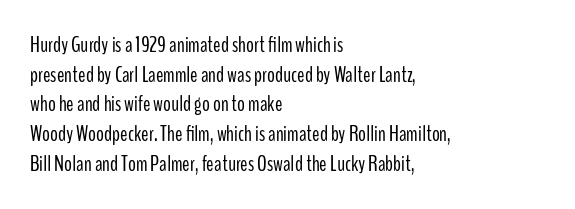
The image shows 22 px text type, upright; set left-aligned, normal line spacing (1.35x), normal letter spacing, not underlined.
